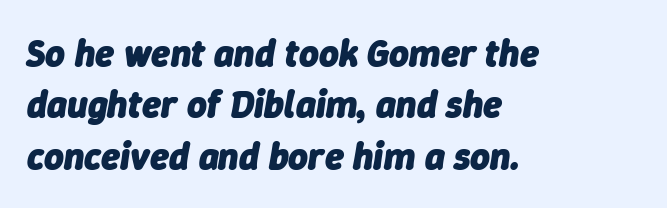
Q: Is the text bold? A: Yes.
Q: Is the text italic (slanted)? A: Yes, it leans right by about 9 degrees.
Q: Is the text underlined? A: No.
Q: How is the paragraph aligned? A: Left-aligned.
Q: Is the spacing between letters normal or unusually wide? A: Normal.
Q: Is the spacing between lines tight, normal or loose? A: Normal.
Q: Width (condensed, normal, or wide)? A: Normal.
Q: Stroke contrast? A: Low.
Q: x-height? A: Medium.
Q: Monospaced? A: No.
